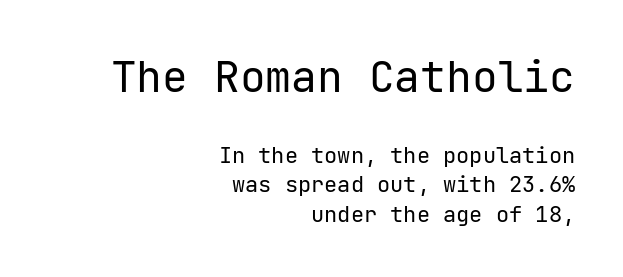
Q: Is the text bold? A: No.
Q: Is the text italic (slanted)? A: No, it is upright.
Q: Is the typeface a serif or a sans-serif typeface? A: Sans-serif.
Q: Is the text underlined? A: No.
Q: How is the paragraph aligned? A: Right-aligned.
Q: Is the spacing between letters normal or unusually wide? A: Normal.
Q: Is the spacing between lines tight, normal or loose? A: Normal.
Q: Which block of text is set in a larger size, the first (top) or the second (bottom)? A: The first (top) one.
Q: Width (condensed, normal, or wide)? A: Normal.
Q: Stroke contrast? A: Low.
Q: x-height? A: Medium.
